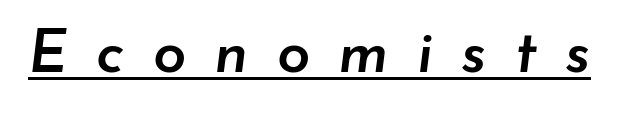
Q: Is the text bold? A: Semi-bold.
Q: Is the text italic (slanted)? A: Yes, it leans right by about 7 degrees.
Q: Is the text underlined? A: Yes.
Q: Is the spacing between letters normal or unusually wide? A: Unusually wide.
Q: Width (condensed, normal, or wide)? A: Normal.
Q: Stroke contrast? A: Low.
Q: x-height? A: Small.
Q: Monospaced? A: No.
